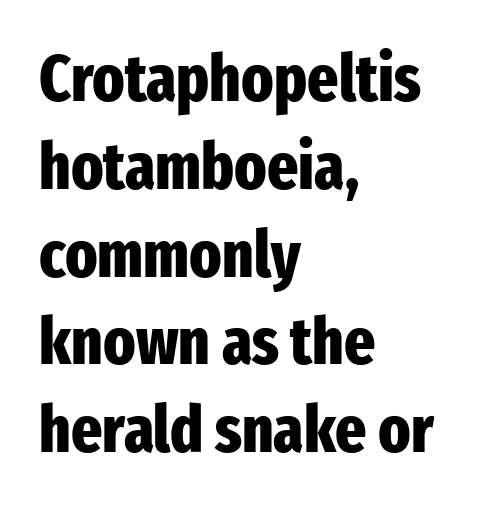
Q: Is the text bold? A: Yes.
Q: Is the text italic (slanted)? A: No, it is upright.
Q: Is the typeface a serif or a sans-serif typeface? A: Sans-serif.
Q: Is the text underlined? A: No.
Q: How is the paragraph aligned? A: Left-aligned.
Q: Is the spacing between letters normal or unusually wide? A: Normal.
Q: Is the spacing between lines tight, normal or loose? A: Normal.
Q: Width (condensed, normal, or wide)? A: Condensed.
Q: Stroke contrast? A: Low.
Q: x-height? A: Medium.
Q: Monospaced? A: No.
